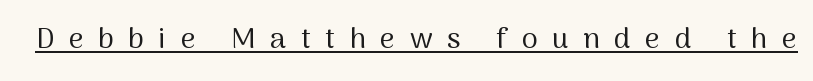
The letters look calm and open, with moderate or lighter stems. These lines are composed in type without serifs. Between one letter and the next there's a generous, obvious gap. Decoration check: the copy is underlined. A typesetter would mark this as roman, not italic. The rendering uses natural spacing where letterforms have individual widths.
